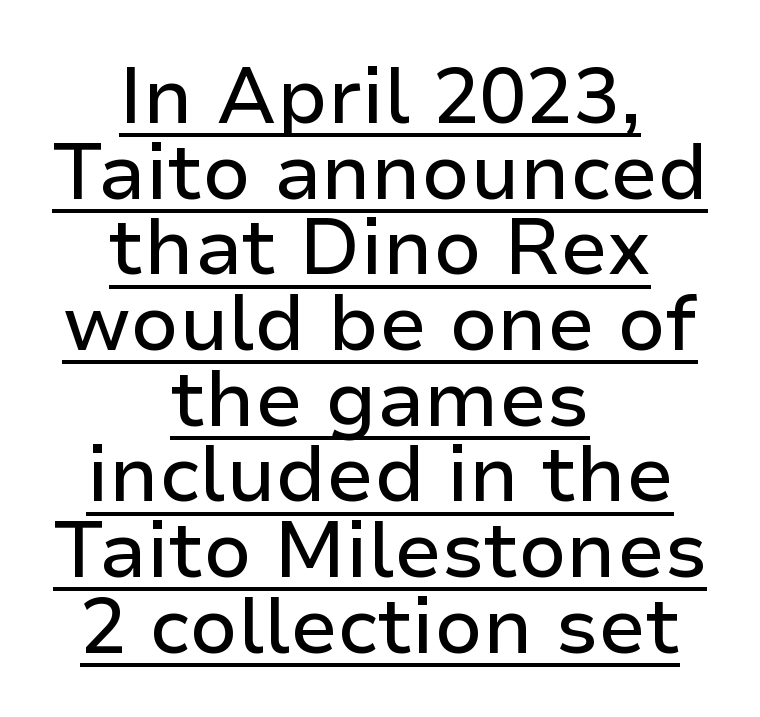
The image shows 78 px sans-serif type, upright; set centered, tight line spacing (0.97x), normal letter spacing, underlined; low stroke contrast and a medium x-height.
